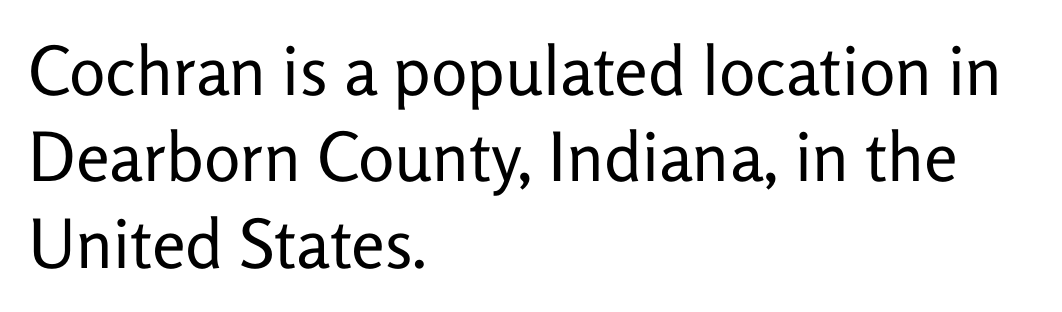
{"serif": "no", "italic": "no", "bold": "no", "weight": "regular", "width": "normal", "stroke_contrast": "low", "x_height": "medium", "monospaced": "no", "underline": "no", "align": "left", "line_spacing": "normal", "line_spacing_ratio": 1.27, "letter_spacing": "normal", "letter_spacing_em": 0.0, "glyph_px": 68}
